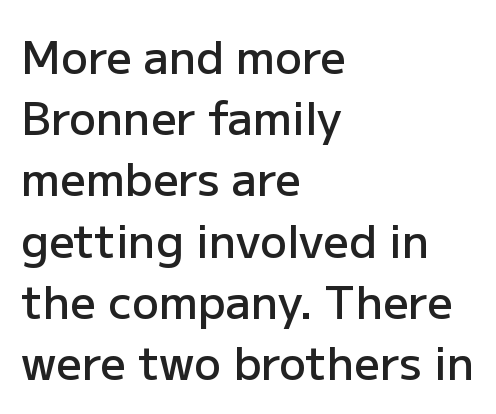
The image shows 45 px semibold sans-serif type, upright; set left-aligned, normal line spacing (1.36x), normal letter spacing, not underlined; low stroke contrast and a medium x-height.
